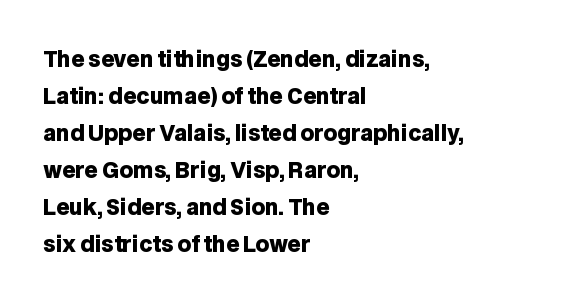
Q: Is the text bold? A: Yes.
Q: Is the text italic (slanted)? A: No, it is upright.
Q: Is the text underlined? A: No.
Q: How is the paragraph aligned? A: Left-aligned.
Q: Is the spacing between letters normal or unusually wide? A: Normal.
